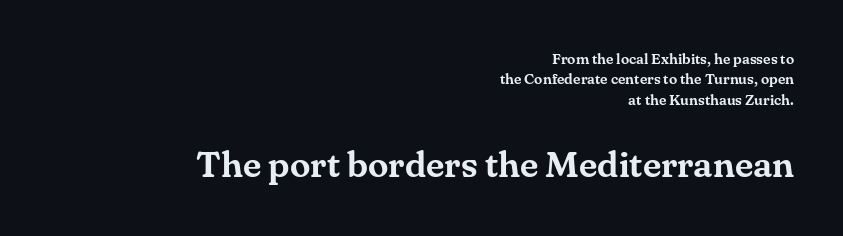
Caption: standard tracking, unaltered. Observe the serifs anchoring each vertical stroke in this sample. Has an underline been added? It has not. Small over large — that's the arrangement of the two blocks here. The lines are quadded right.
